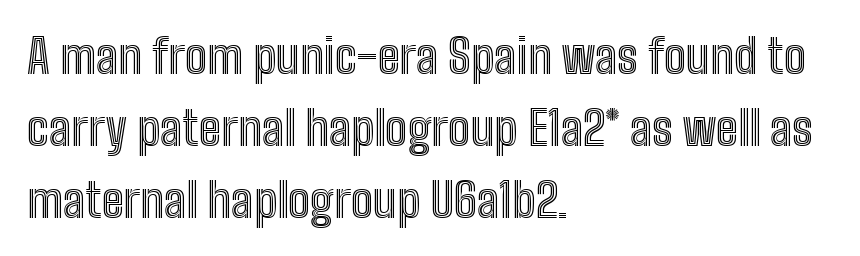
The type is set solid horizontally, with unmodified tracking. If you drew a line through each stem, it would be perfectly vertical. The passage shown is typed in a proportional face where columns would drift. Decoration check: the copy has no underline. In terms of leading, this rendering sits right in the middle. A student would call this left alignment; a typographer would say flush left, rag right.
